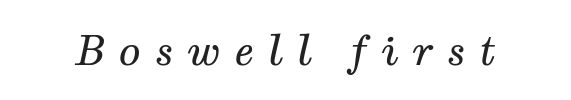
Q: Is the text bold? A: No.
Q: Is the text italic (slanted)? A: Yes, it leans right by about 12 degrees.
Q: Is the typeface a serif or a sans-serif typeface? A: Serif.
Q: Is the text underlined? A: No.
Q: Is the spacing between letters normal or unusually wide? A: Unusually wide.
Q: Width (condensed, normal, or wide)? A: Normal.
Q: Stroke contrast? A: Medium.
Q: x-height? A: Medium.
Q: Monospaced? A: No.
